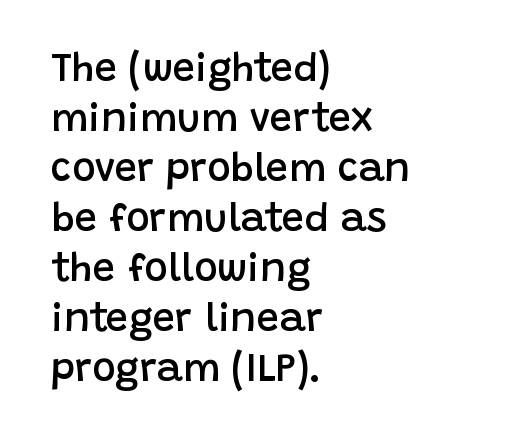
The ragged edge is on the right, which tells us the setting is flush left. The characters look somewhat weighty, a semibold short of true bold. This sample keeps an unexceptional amount of space between lines. Designer's note — italics off, roman on. Spacing verdict: proportional, widths tailored to each character. This rendering employs a face without finishing strokes, i.e., a sans-serif.
